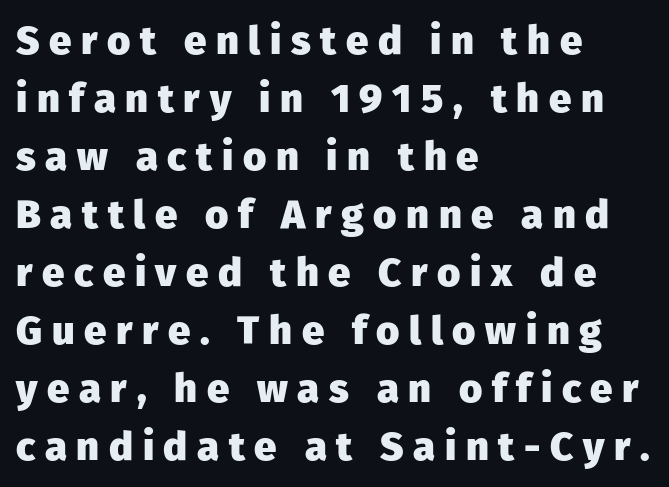
Q: Is the text bold? A: Yes.
Q: Is the text italic (slanted)? A: No, it is upright.
Q: Is the typeface a serif or a sans-serif typeface? A: Sans-serif.
Q: Is the text underlined? A: No.
Q: How is the paragraph aligned? A: Left-aligned.
Q: Is the spacing between letters normal or unusually wide? A: Unusually wide.
Q: Is the spacing between lines tight, normal or loose? A: Normal.
Q: Width (condensed, normal, or wide)? A: Normal.
Q: Stroke contrast? A: Low.
Q: x-height? A: Medium.
Q: Monospaced? A: No.
